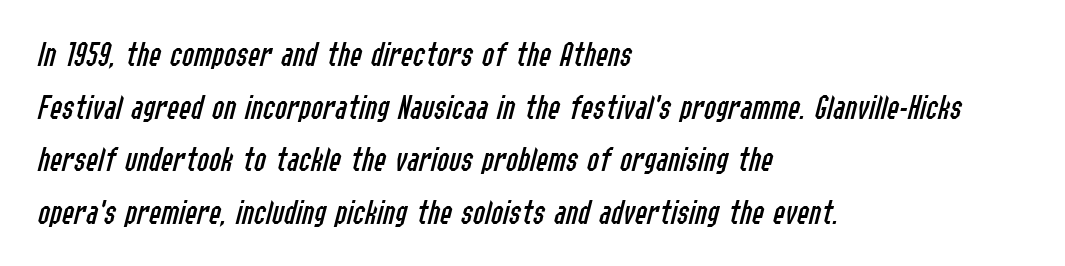
The image shows 36 px regular-weight, condensed type, italic (leaning right); set left-aligned, normal line spacing (1.46x), normal letter spacing, not underlined; low stroke contrast and a medium x-height.
